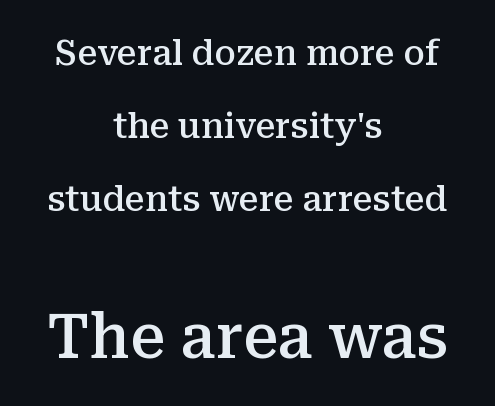
Here the glyphs are tracked normally, forming tight word shapes. Posture: upright roman. The leading is generous, giving the passage an open texture. The passage shown is typeset with a serif family. Visually the block forms a symmetrical silhouette, jagged on both flanks.
